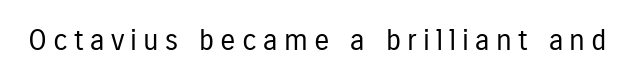
Q: Is the text bold? A: No.
Q: Is the text italic (slanted)? A: No, it is upright.
Q: Is the typeface a serif or a sans-serif typeface? A: Sans-serif.
Q: Is the text underlined? A: No.
Q: Is the spacing between letters normal or unusually wide? A: Unusually wide.
Q: Width (condensed, normal, or wide)? A: Condensed.
Q: Stroke contrast? A: Low.
Q: x-height? A: Medium.
Q: Monospaced? A: No.
